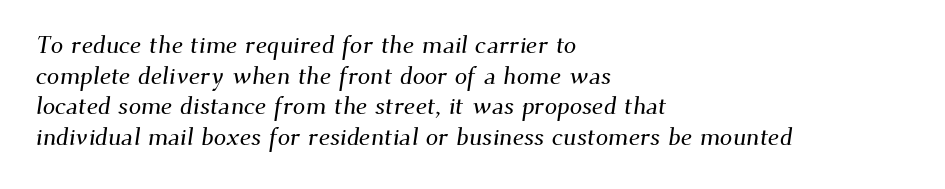
The image shows 25 px text type; set left-aligned, line spacing 1.23x, normal letter spacing, not underlined.
